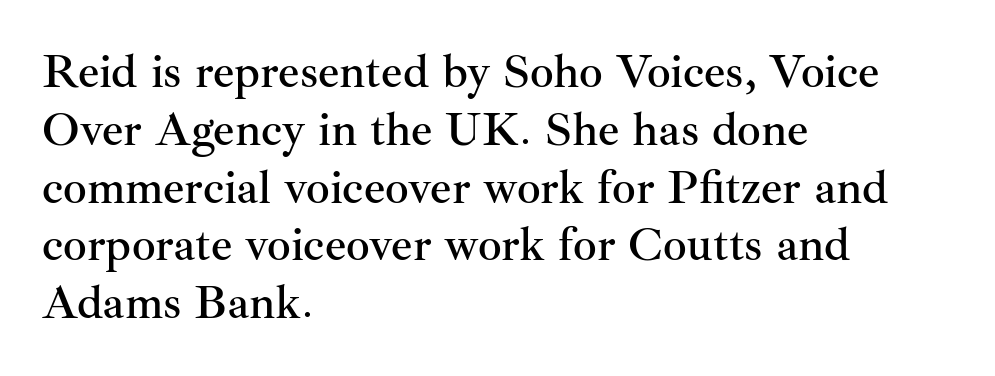
The string is rendered with underlining switched off. The specimen reads as upright at a glance. One-word summary of the alignment: left. Look at the bottom of the vertical strokes: they flare into serifs here.
